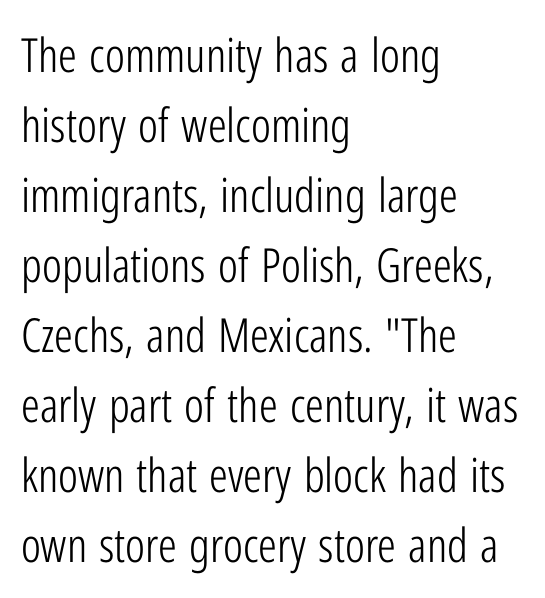
Stroke thickness stays within the range of a standard reading face or lighter. Quick note: not italic, upright. Every row of glyphs begins at an identical x-position on the left. Compared with typical body copy, the letter spacing here is the same. This sample uses a sans-serif face. The strip under each line holds only bare page.
